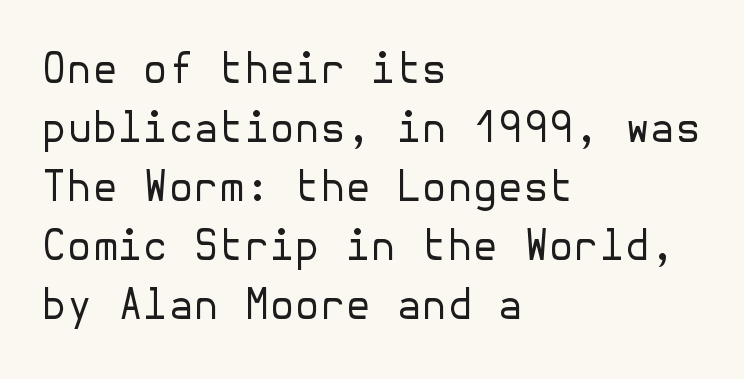
The image shows 41 px regular-weight sans-serif type, upright; set left-aligned, normal line spacing (1.44x), normal letter spacing, not underlined; low stroke contrast and a medium x-height.
